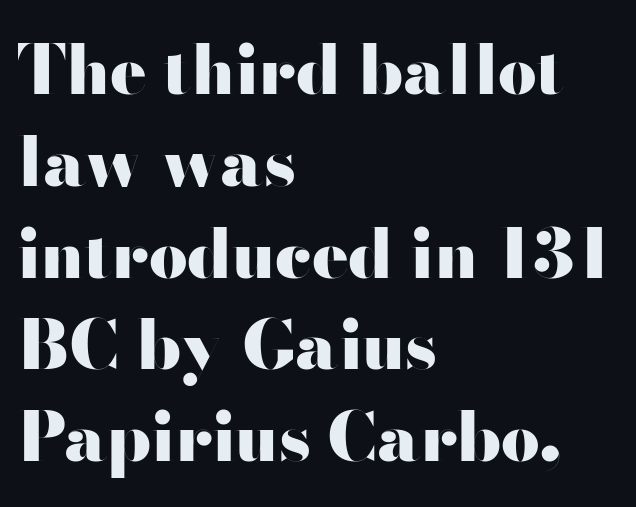
{"italic": "no", "bold": "yes", "weight": "heavy", "width": "wide", "stroke_contrast": "high", "x_height": "small", "monospaced": "no", "underline": "no", "align": "left", "line_spacing": "normal", "line_spacing_ratio": 1.35, "letter_spacing": "normal", "letter_spacing_em": 0.0, "glyph_px": 68}
